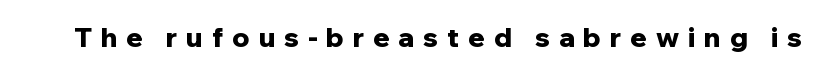
The image shows 27 px bold type, upright; set unusually wide letter spacing (+0.33 em), not underlined.
